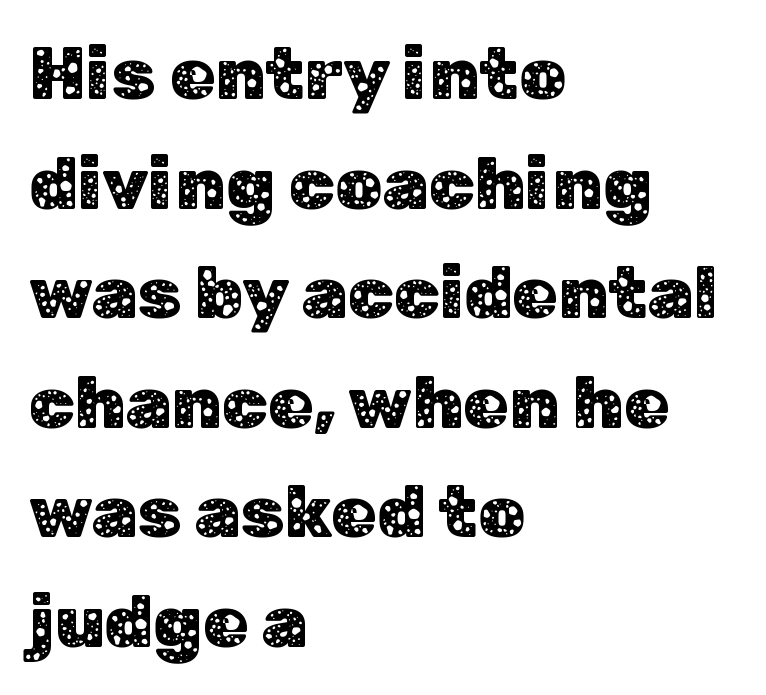
{"serif": "no", "italic": "no", "width": "normal", "stroke_contrast": "low", "x_height": "medium", "monospaced": "no", "underline": "no", "align": "left", "line_spacing": "normal", "line_spacing_ratio": 1.48, "letter_spacing": "normal", "letter_spacing_em": 0.0, "glyph_px": 74}
